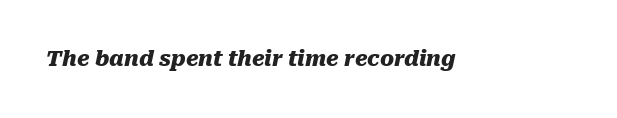
Q: Is the text bold? A: Yes.
Q: Is the text italic (slanted)? A: Yes, it leans right by about 10 degrees.
Q: Is the text underlined? A: No.
Q: Is the spacing between letters normal or unusually wide? A: Normal.
